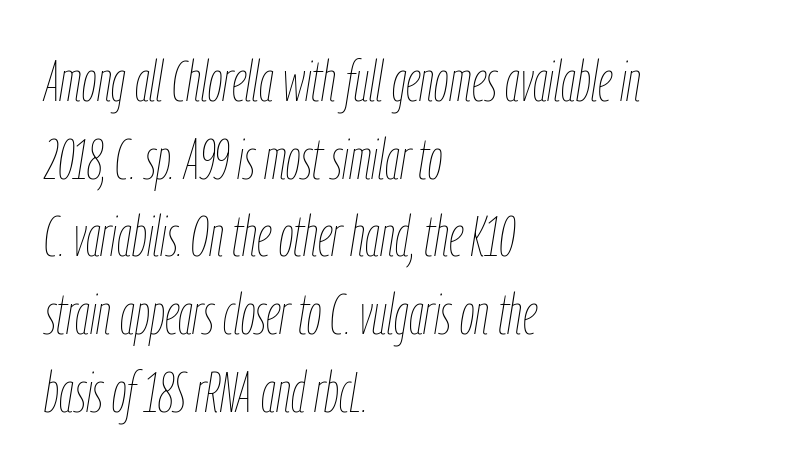
Q: Is the text bold? A: No.
Q: Is the text italic (slanted)? A: Yes, it leans right by about 9 degrees.
Q: Is the text underlined? A: No.
Q: How is the paragraph aligned? A: Left-aligned.
Q: Is the spacing between letters normal or unusually wide? A: Normal.
Q: Is the spacing between lines tight, normal or loose? A: Normal.
Q: Width (condensed, normal, or wide)? A: Condensed.
Q: Stroke contrast? A: Low.
Q: x-height? A: Medium.
Q: Monospaced? A: No.
